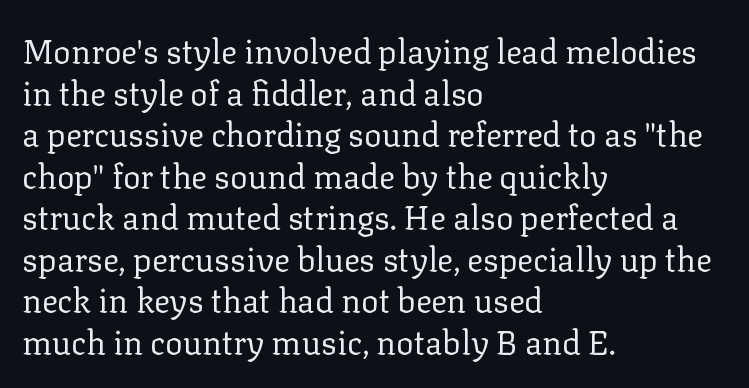
{"serif": "yes", "italic": "no", "bold": "no", "weight": "regular", "width": "normal", "stroke_contrast": "low", "x_height": "medium", "monospaced": "no", "underline": "no", "align": "left", "line_spacing": "normal", "line_spacing_ratio": 1.26, "letter_spacing": "normal", "letter_spacing_em": 0.0, "glyph_px": 33}
